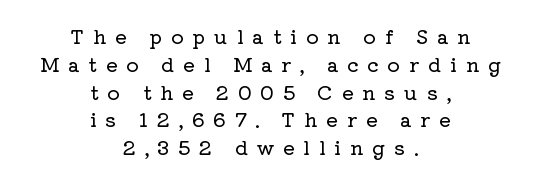
These lines sit exactly where default settings would place them. The space beneath each line is pristine and unruled. The gaps between neighbouring characters are conspicuously large. Notice how the stems are strictly vertical — no italics here.
